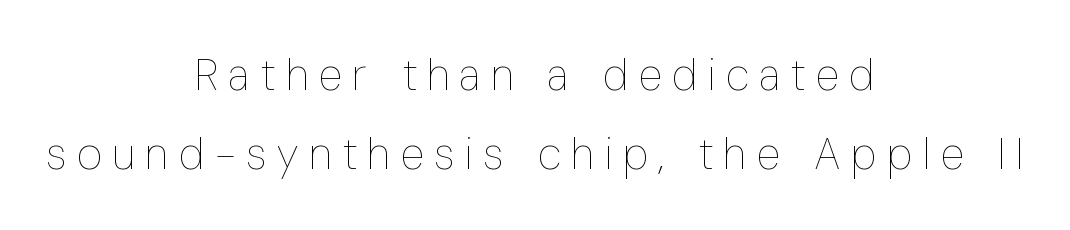
{"italic": "no", "bold": "no", "weight": "thin", "width": "condensed", "stroke_contrast": "low", "x_height": "medium", "monospaced": "no", "underline": "no", "align": "center", "line_spacing_ratio": 1.8, "letter_spacing": "wide", "letter_spacing_em": 0.24, "glyph_px": 44}
